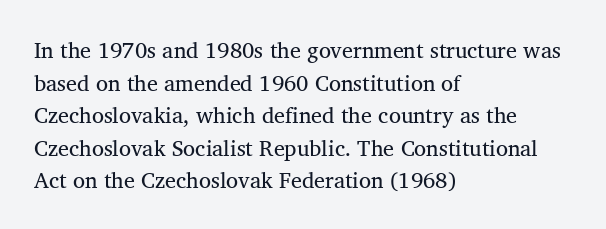
Q: Is the text bold? A: No.
Q: Is the text underlined? A: No.
Q: How is the paragraph aligned? A: Left-aligned.
Q: Is the spacing between letters normal or unusually wide? A: Normal.
Q: Is the spacing between lines tight, normal or loose? A: Normal.
